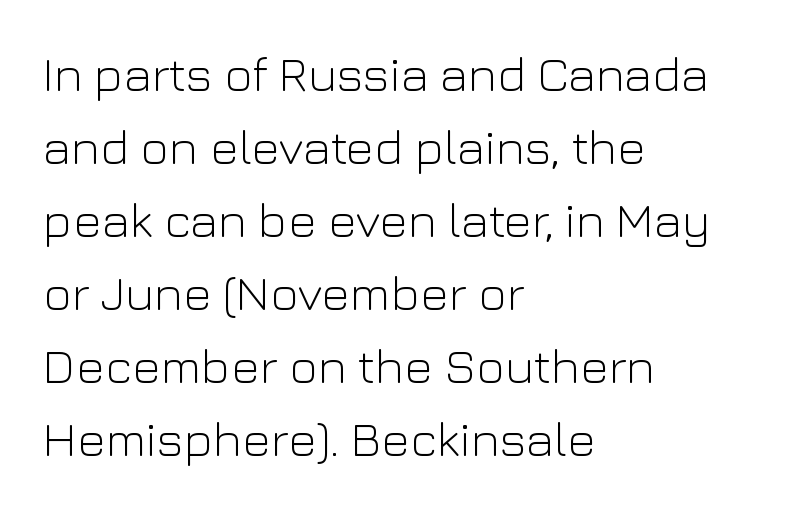
{"serif": "no", "italic": "no", "bold": "no", "weight": "light", "width": "normal", "stroke_contrast": "low", "x_height": "medium", "monospaced": "no", "underline": "no", "align": "left", "line_spacing": "normal", "line_spacing_ratio": 1.49, "letter_spacing": "normal", "letter_spacing_em": 0.0, "glyph_px": 49}
